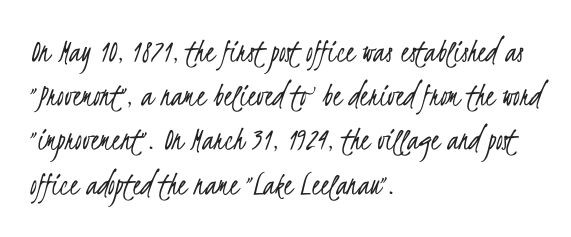
The image shows 34 px light, condensed sans-serif type; set left-aligned, normal line spacing (1.3x), normal letter spacing, not underlined; low stroke contrast and a small x-height.
